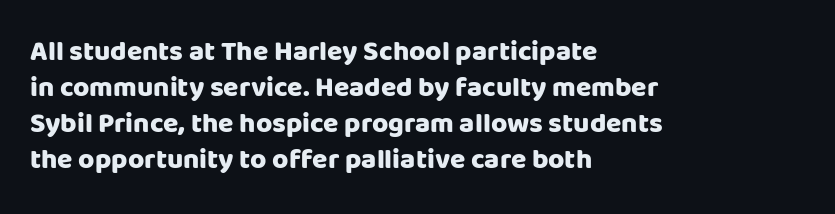
The image shows 28 px heavy sans-serif type, upright; set left-aligned, normal line spacing (1.29x), normal letter spacing, not underlined; low stroke contrast and a large x-height.
